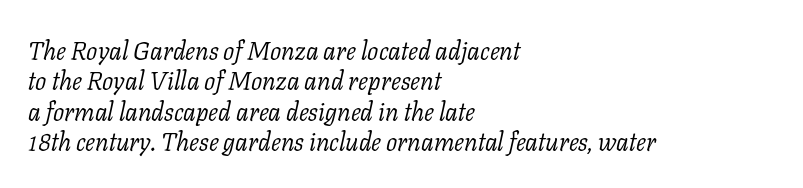
Q: Is the text bold? A: No.
Q: Is the text italic (slanted)? A: Yes, it leans right by about 11 degrees.
Q: Is the text underlined? A: No.
Q: How is the paragraph aligned? A: Left-aligned.
Q: Is the spacing between letters normal or unusually wide? A: Normal.
